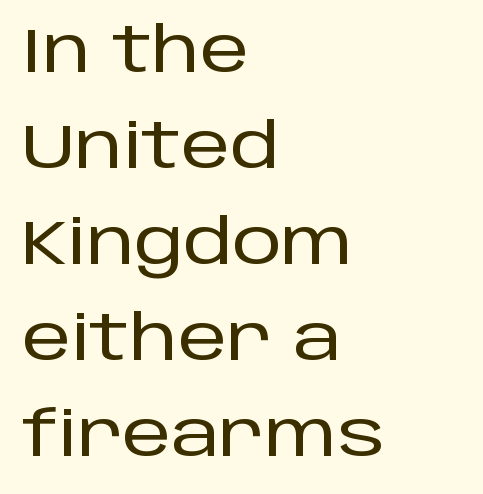
Nobody drew a line under any word here. What's the leading like? Ordinary, nothing unusual. Designer's note — italics off, roman on. To sum up the face: it is a sans, with no serifs. Is the letter spacing exaggerated? No — it looks like the ordinary default.
